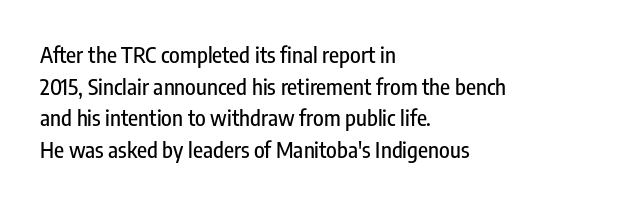
The image shows 22 px text type, upright; set left-aligned, normal line spacing (1.44x), normal letter spacing, not underlined.
